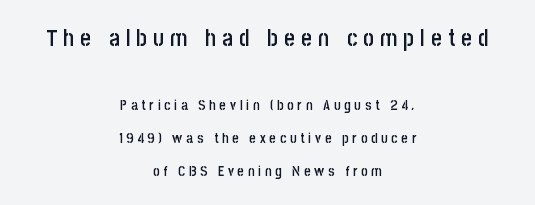
Q: Is the text bold? A: Semi-bold.
Q: Is the text italic (slanted)? A: No, it is upright.
Q: Is the text underlined? A: No.
Q: How is the paragraph aligned? A: Centered.
Q: Is the spacing between letters normal or unusually wide? A: Unusually wide.
Q: Is the spacing between lines tight, normal or loose? A: Loose.
Q: Which block of text is set in a larger size, the first (top) or the second (bottom)? A: The first (top) one.
